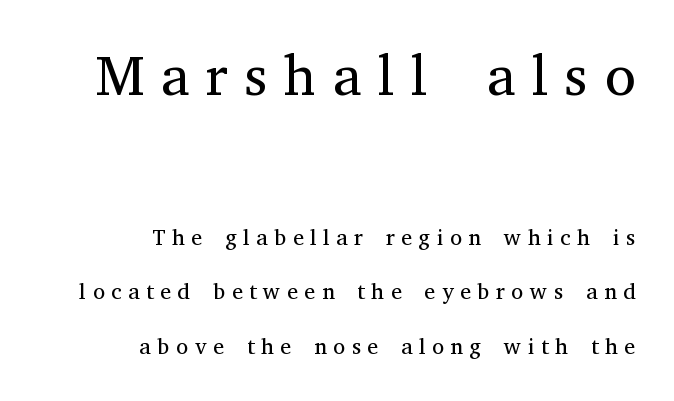
Q: Is the text bold? A: No.
Q: Is the text italic (slanted)? A: No, it is upright.
Q: Is the typeface a serif or a sans-serif typeface? A: Serif.
Q: Is the text underlined? A: No.
Q: How is the paragraph aligned? A: Right-aligned.
Q: Is the spacing between letters normal or unusually wide? A: Unusually wide.
Q: Is the spacing between lines tight, normal or loose? A: Loose.
Q: Which block of text is set in a larger size, the first (top) or the second (bottom)? A: The first (top) one.
Q: Width (condensed, normal, or wide)? A: Normal.
Q: Stroke contrast? A: Medium.
Q: x-height? A: Medium.
Q: Monospaced? A: No.
